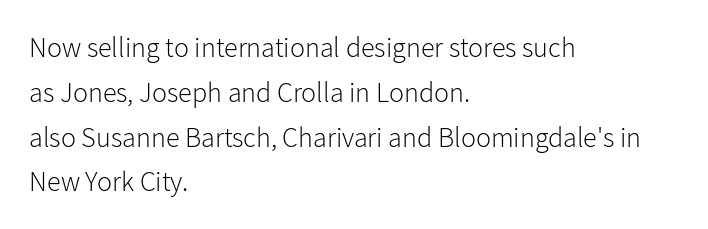
Q: Is the text bold? A: No.
Q: Is the text italic (slanted)? A: No, it is upright.
Q: Is the typeface a serif or a sans-serif typeface? A: Sans-serif.
Q: Is the text underlined? A: No.
Q: How is the paragraph aligned? A: Left-aligned.
Q: Is the spacing between letters normal or unusually wide? A: Normal.
Q: Is the spacing between lines tight, normal or loose? A: Normal.
Q: Width (condensed, normal, or wide)? A: Normal.
Q: Stroke contrast? A: Low.
Q: x-height? A: Medium.
Q: Monospaced? A: No.
